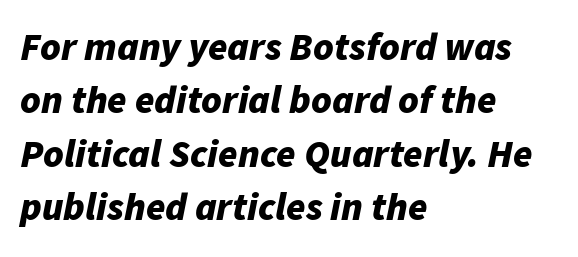
Q: Is the text bold? A: Yes.
Q: Is the text italic (slanted)? A: Yes, it leans right by about 11 degrees.
Q: Is the text underlined? A: No.
Q: How is the paragraph aligned? A: Left-aligned.
Q: Is the spacing between letters normal or unusually wide? A: Normal.
Q: Is the spacing between lines tight, normal or loose? A: Normal.
Q: Width (condensed, normal, or wide)? A: Normal.
Q: Stroke contrast? A: Low.
Q: x-height? A: Medium.
Q: Monospaced? A: No.
